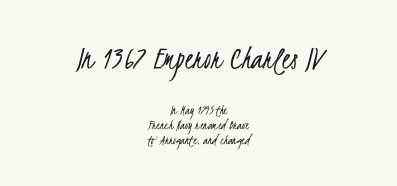
Q: Is the text bold? A: No.
Q: Is the typeface a serif or a sans-serif typeface? A: Sans-serif.
Q: Is the text underlined? A: No.
Q: How is the paragraph aligned? A: Centered.
Q: Is the spacing between letters normal or unusually wide? A: Normal.
Q: Is the spacing between lines tight, normal or loose? A: Tight.
Q: Which block of text is set in a larger size, the first (top) or the second (bottom)? A: The first (top) one.
Q: Width (condensed, normal, or wide)? A: Condensed.
Q: Stroke contrast? A: Low.
Q: x-height? A: Small.
Q: Monospaced? A: No.
